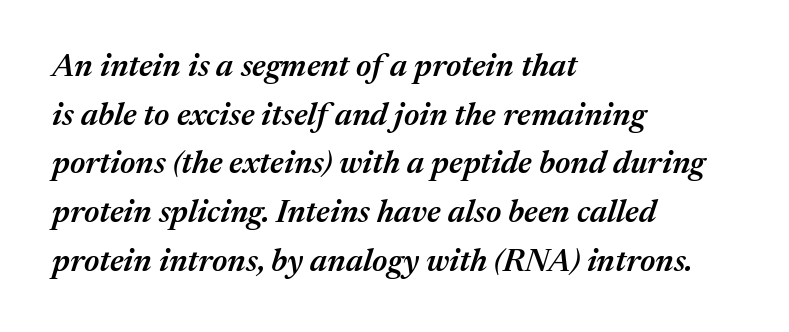
{"italic": "yes", "lean": "right", "slant_degrees": 17, "bold": "semi", "weight": "semibold", "width": "normal", "stroke_contrast": "medium", "x_height": "medium", "monospaced": "no", "underline": "no", "align": "left", "line_spacing": "normal", "line_spacing_ratio": 1.52, "letter_spacing": "normal", "letter_spacing_em": 0.0, "glyph_px": 32}
